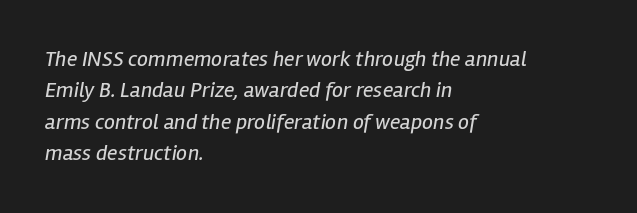
Tracking value appears to be zero — textbook default spacing. Alignment: flush left. The cut favours lightness, reaching ordinary text weight at its darkest. The area under the type is left untouched. The whole block is typeset with a tilt.
